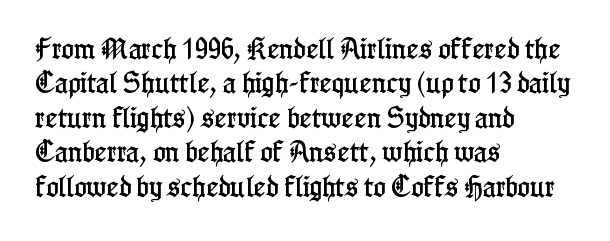
The image shows 23 px text type, upright; set left-aligned, normal line spacing (1.5x), normal letter spacing, not underlined.
